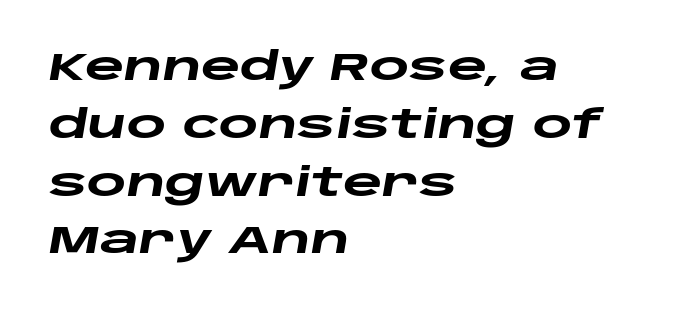
Spacing verdict: proportional, widths tailored to each character. Teacher's note: observe the even left margin — that is flush-left alignment. Italic: yes, the glyphs are oblique. The string is rendered with underlining switched off.
